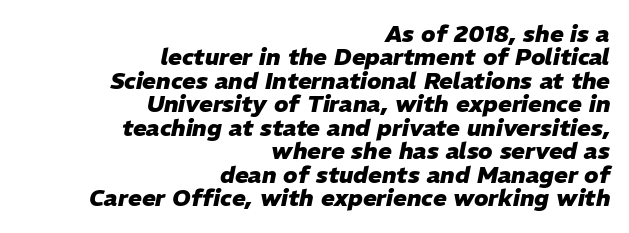
Q: Is the text bold? A: Yes.
Q: Is the text italic (slanted)? A: Yes, it leans right by about 11 degrees.
Q: Is the text underlined? A: No.
Q: How is the paragraph aligned? A: Right-aligned.
Q: Is the spacing between letters normal or unusually wide? A: Normal.
Q: Is the spacing between lines tight, normal or loose? A: Tight.
